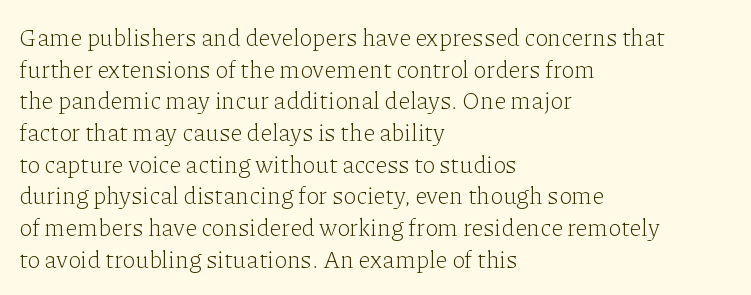
The image shows 24 px text type, upright; set left-aligned, normal line spacing (1.32x), normal letter spacing, not underlined.
